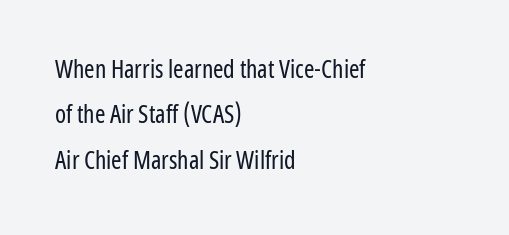
Q: Is the text bold? A: No.
Q: Is the text italic (slanted)? A: No, it is upright.
Q: Is the text underlined? A: No.
Q: How is the paragraph aligned? A: Left-aligned.
Q: Is the spacing between letters normal or unusually wide? A: Normal.
